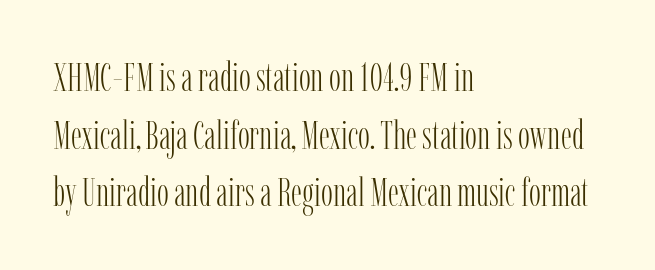
The image shows 40 px light, condensed serif type, upright; set left-aligned, normal line spacing (1.44x), normal letter spacing, not underlined; low stroke contrast and a medium x-height.
